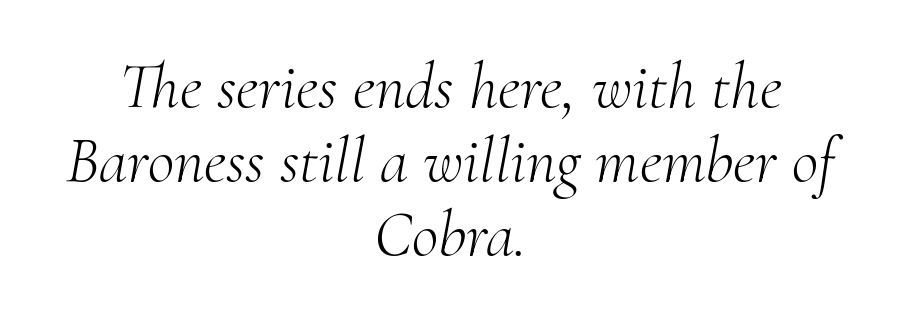
{"serif": "yes", "italic": "yes", "lean": "right", "slant_degrees": 10, "bold": "no", "weight": "light", "width": "normal", "stroke_contrast": "medium", "x_height": "small", "monospaced": "no", "underline": "no", "align": "center", "line_spacing": "tight", "line_spacing_ratio": 1.14, "letter_spacing": "normal", "letter_spacing_em": 0.0, "glyph_px": 65}
